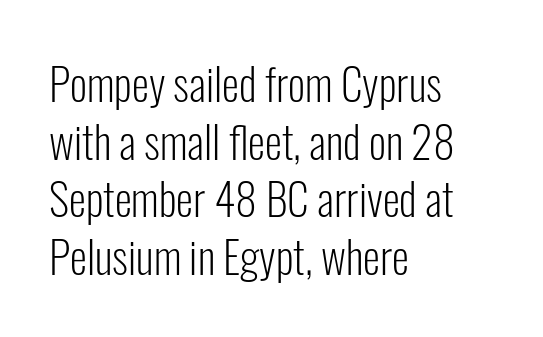
The image shows 44 px light, condensed sans-serif type, upright; set left-aligned, normal line spacing (1.31x), normal letter spacing, not underlined; low stroke contrast and a medium x-height.
